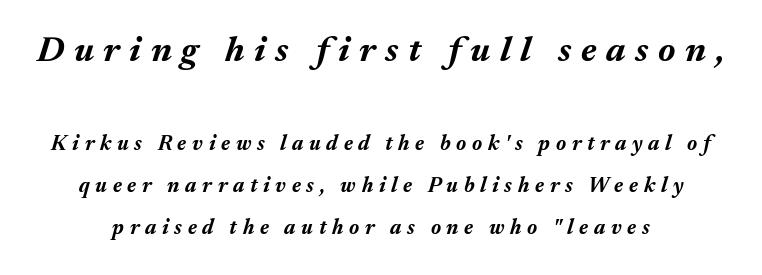
{"italic": "yes", "lean": "right", "slant_degrees": 17, "bold": "yes", "weight": "bold", "width": "normal", "stroke_contrast": "medium", "x_height": "medium", "monospaced": "no", "underline": "no", "align": "center", "line_spacing": "loose", "line_spacing_ratio": 1.99, "letter_spacing": "wide", "letter_spacing_em": 0.27, "larger_block": "first", "size_ratio": 1.71, "glyph_px": 36}
